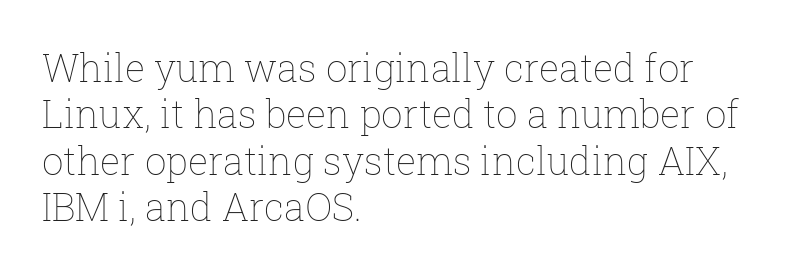
{"italic": "no", "bold": "no", "weight": "thin", "width": "normal", "stroke_contrast": "low", "x_height": "medium", "monospaced": "no", "underline": "no", "align": "left", "line_spacing_ratio": 1.22, "letter_spacing": "normal", "letter_spacing_em": 0.0, "glyph_px": 38}
